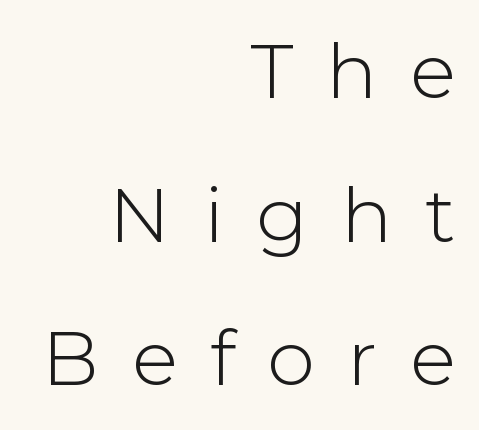
The image shows 76 px light sans-serif type, upright; set right-aligned, line spacing 1.89x, unusually wide letter spacing (+0.43 em), not underlined; low stroke contrast and a medium x-height.
